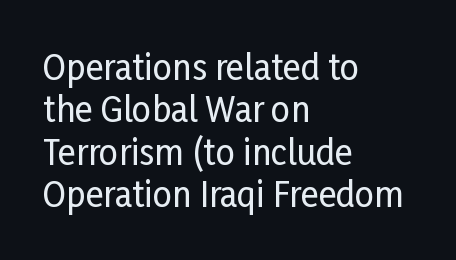
Q: Is the text italic (slanted)? A: No, it is upright.
Q: Is the typeface a serif or a sans-serif typeface? A: Sans-serif.
Q: Is the text underlined? A: No.
Q: How is the paragraph aligned? A: Left-aligned.
Q: Is the spacing between letters normal or unusually wide? A: Normal.
Q: Is the spacing between lines tight, normal or loose? A: Normal.
Q: Width (condensed, normal, or wide)? A: Condensed.
Q: Stroke contrast? A: Low.
Q: x-height? A: Medium.
Q: Monospaced? A: No.
